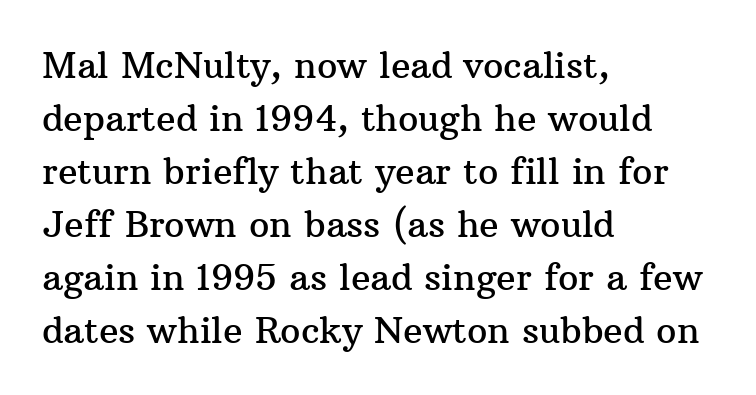
{"serif": "yes", "italic": "no", "width": "normal", "stroke_contrast": "medium", "x_height": "medium", "monospaced": "no", "underline": "no", "align": "left", "line_spacing": "normal", "line_spacing_ratio": 1.47, "letter_spacing": "normal", "letter_spacing_em": 0.0, "glyph_px": 36}
